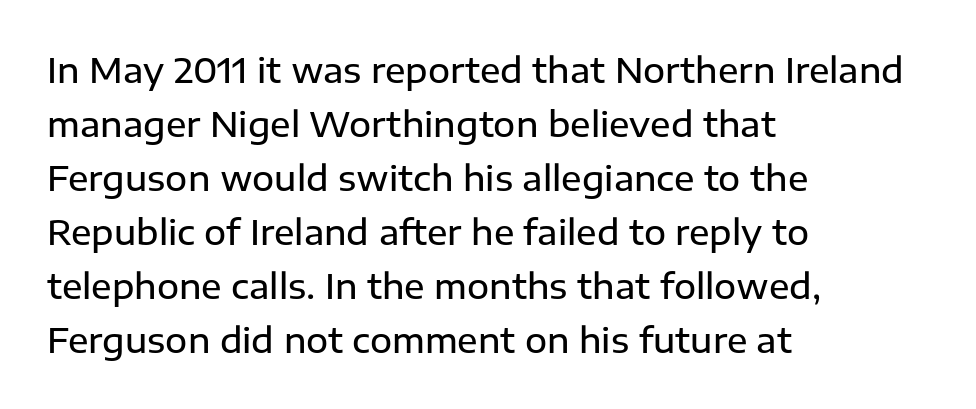
{"serif": "no", "italic": "no", "bold": "semi", "weight": "semibold", "width": "normal", "stroke_contrast": "low", "x_height": "medium", "monospaced": "no", "underline": "no", "align": "left", "line_spacing": "normal", "line_spacing_ratio": 1.59, "letter_spacing": "normal", "letter_spacing_em": 0.0, "glyph_px": 34}
